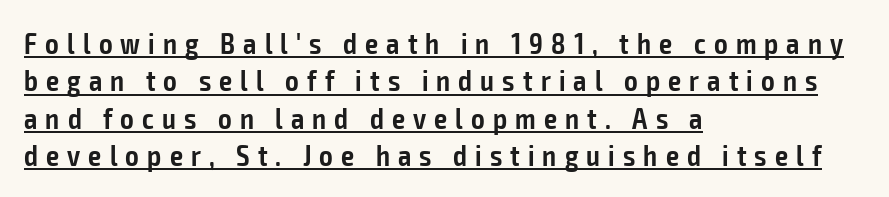
Horizontal alignment here is leftward, the default for most running prose. This is the in-between weight designers call semibold or demi. The passage shown has open, widely tracked lettering throughout. The string is rendered with underlining switched on.
